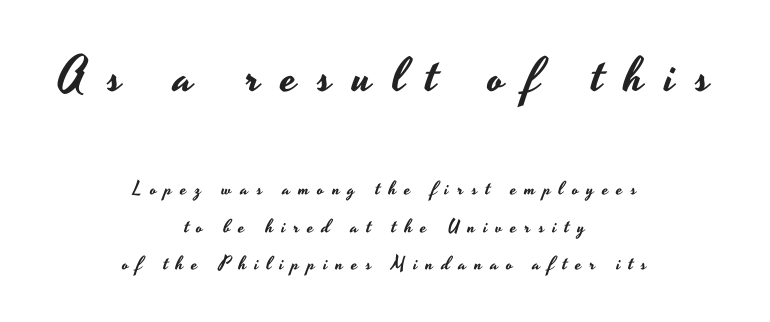
The vertical gap from one line to the next is large. Letter spacing: wide. Type without underlining. Both edges are ragged and mirror each other, which tells us the setting is centered. Note: no serifs on the glyphs.
